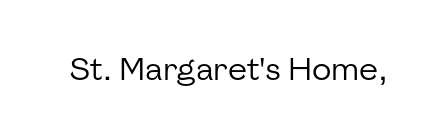
The image shows 32 px regular-weight sans-serif type, upright; set normal letter spacing, not underlined; low stroke contrast and a medium x-height.
